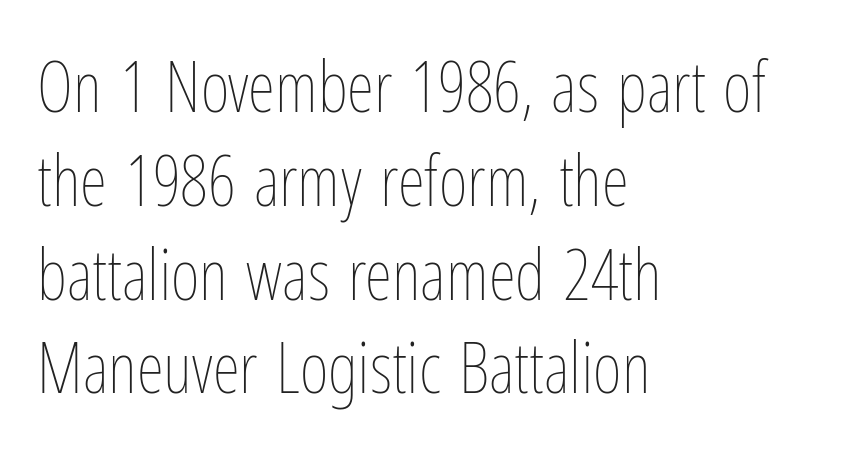
The image shows 70 px thin, condensed type, upright; set left-aligned, normal line spacing (1.34x), normal letter spacing, not underlined; low stroke contrast and a medium x-height.
